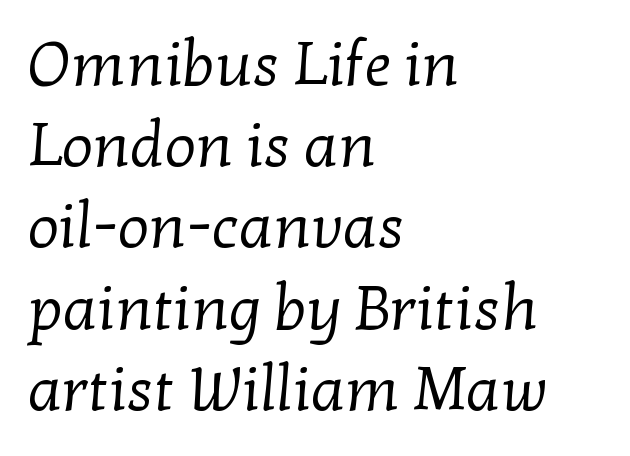
Baseline-to-baseline distance is the conventional proportion of letter height. A typesetter would call this proportional, since set widths differ per character. A quiet, ordinary-to-light weight characterises the typeface. Layout note: lines flush left. Rule under the text: the space is simply empty.
